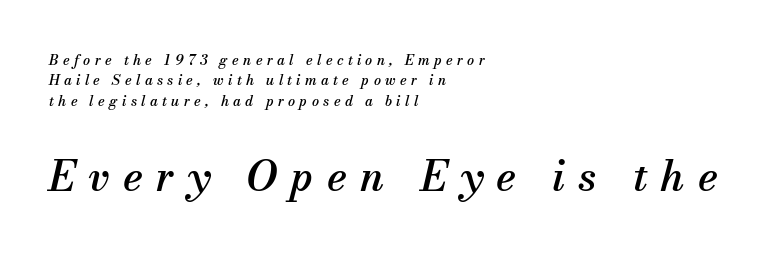
Leading matches the norm, producing a regular column. The letters are spread apart with noticeably loose tracking. Size hierarchy here favors the trailing block over the leading one. Lines of text with bare space underneath. The lines are quadded left. These lines are rendered in a variable-pitch font.
